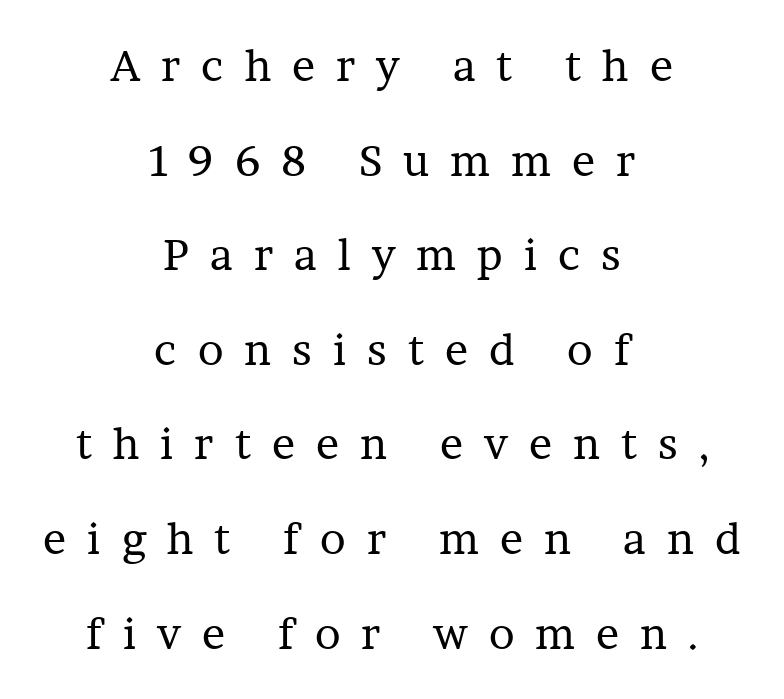
The typesetter chose a symmetrical, centered arrangement here. The face used here is rendered with a markedly widened letterfit. Descenders hang freely into open space. Is the stroke heavy? The answer is a plain regular-or-lighter.
